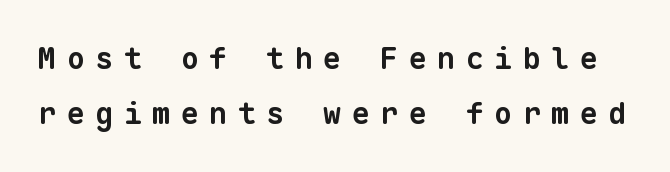
{"serif": "no", "bold": "yes", "weight": "bold", "width": "normal", "stroke_contrast": "low", "x_height": "medium", "monospaced": "yes", "underline": "no", "line_spacing_ratio": 1.84, "letter_spacing": "wide", "letter_spacing_em": 0.35, "glyph_px": 30}
